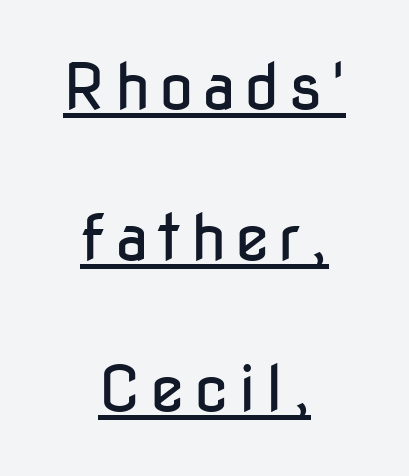
{"serif": "no", "italic": "no", "bold": "no", "weight": "regular", "width": "condensed", "stroke_contrast": "low", "x_height": "medium", "monospaced": "no", "underline": "yes", "align": "center", "line_spacing": "loose", "line_spacing_ratio": 2.4, "glyph_px": 63}
